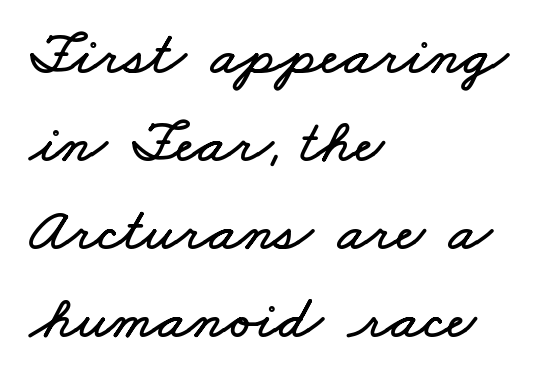
The rag falls on the right side of this text block. Beneath every word, the page is bare. Tracking here is standard; glyphs follow each other at the usual distance. The rows are spaced the way most documents space them. Proportional: the letters do not fall into vertical columns.
